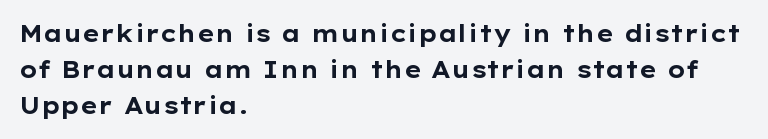
Q: Is the text bold? A: Yes.
Q: Is the text italic (slanted)? A: No, it is upright.
Q: Is the text underlined? A: No.
Q: How is the paragraph aligned? A: Left-aligned.
Q: Is the spacing between letters normal or unusually wide? A: Normal.
Q: Is the spacing between lines tight, normal or loose? A: Normal.
